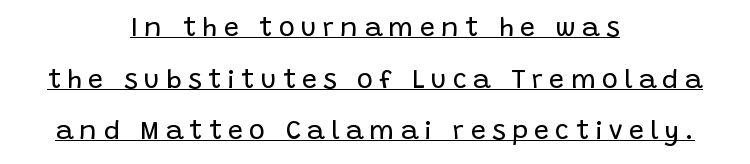
{"italic": "no", "bold": "no", "underline": "yes", "align": "center", "line_spacing": "loose", "line_spacing_ratio": 1.91, "letter_spacing": "wide", "letter_spacing_em": 0.23, "glyph_px": 27}
